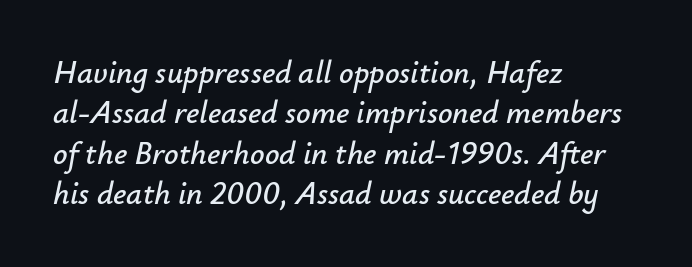
Q: Is the text italic (slanted)? A: Yes, it leans right by about 12 degrees.
Q: Is the text underlined? A: No.
Q: How is the paragraph aligned? A: Left-aligned.
Q: Is the spacing between letters normal or unusually wide? A: Normal.
Q: Is the spacing between lines tight, normal or loose? A: Normal.
Q: Width (condensed, normal, or wide)? A: Normal.
Q: Stroke contrast? A: Low.
Q: x-height? A: Small.
Q: Monospaced? A: No.
